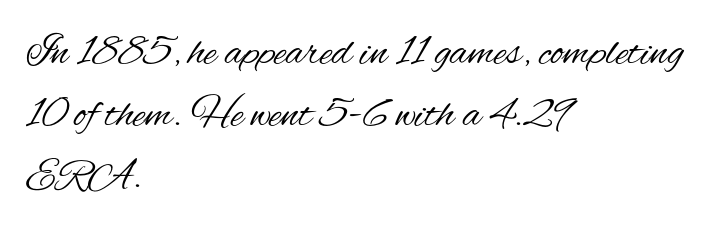
The image shows 43 px regular-weight, condensed sans-serif type; set left-aligned, normal line spacing (1.44x), normal letter spacing, not underlined; medium stroke contrast and a small x-height.
